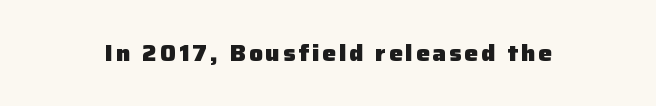
Q: Is the text bold? A: Yes.
Q: Is the text italic (slanted)? A: No, it is upright.
Q: Is the text underlined? A: No.
